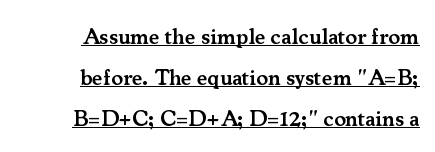
The image shows 22 px text type, upright; set right-aligned, line spacing 1.86x, normal letter spacing, underlined.
